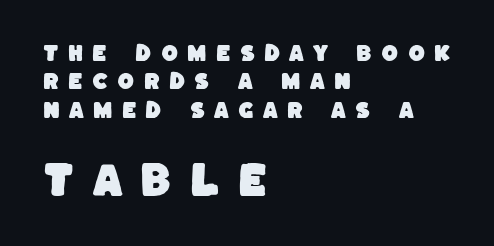
Q: Is the typeface a serif or a sans-serif typeface? A: Sans-serif.
Q: Is the text underlined? A: No.
Q: How is the paragraph aligned? A: Left-aligned.
Q: Is the spacing between letters normal or unusually wide? A: Unusually wide.
Q: Is the spacing between lines tight, normal or loose? A: Normal.
Q: Which block of text is set in a larger size, the first (top) or the second (bottom)? A: The second (bottom) one.
Q: Width (condensed, normal, or wide)? A: Normal.
Q: Stroke contrast? A: Low.
Q: x-height? A: Large.
Q: Monospaced? A: No.
